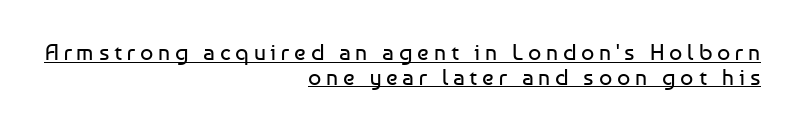
Q: Is the text bold? A: No.
Q: Is the text italic (slanted)? A: No, it is upright.
Q: Is the text underlined? A: Yes.
Q: How is the paragraph aligned? A: Right-aligned.
Q: Is the spacing between letters normal or unusually wide? A: Unusually wide.
Q: Is the spacing between lines tight, normal or loose? A: Tight.
